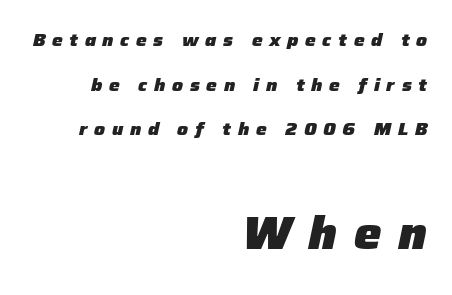
Q: Is the text bold? A: Yes.
Q: Is the text italic (slanted)? A: Yes, it leans right by about 12 degrees.
Q: Is the text underlined? A: No.
Q: How is the paragraph aligned? A: Right-aligned.
Q: Is the spacing between letters normal or unusually wide? A: Unusually wide.
Q: Is the spacing between lines tight, normal or loose? A: Loose.
Q: Which block of text is set in a larger size, the first (top) or the second (bottom)? A: The second (bottom) one.
Q: Width (condensed, normal, or wide)? A: Normal.
Q: Stroke contrast? A: Low.
Q: x-height? A: Medium.
Q: Monospaced? A: No.
